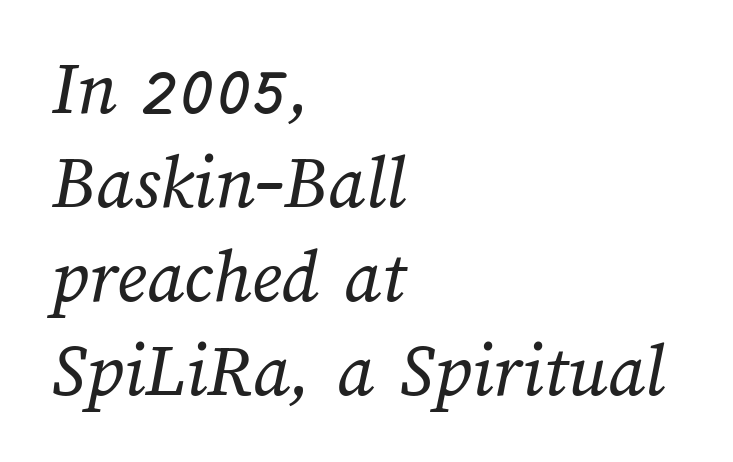
Q: Is the text bold? A: No.
Q: Is the text underlined? A: No.
Q: How is the paragraph aligned? A: Left-aligned.
Q: Is the spacing between letters normal or unusually wide? A: Normal.
Q: Width (condensed, normal, or wide)? A: Normal.
Q: Stroke contrast? A: Medium.
Q: x-height? A: Medium.
Q: Monospaced? A: No.
